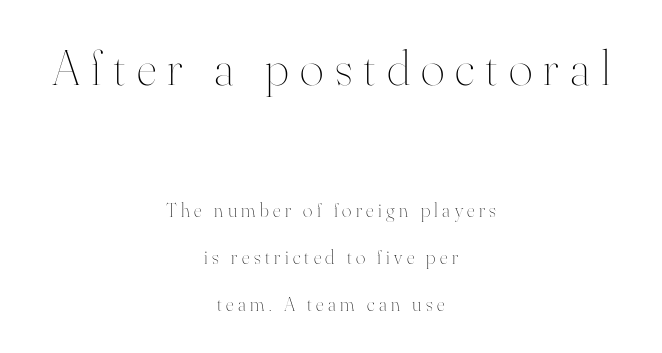
Q: Is the text bold? A: No.
Q: Is the text italic (slanted)? A: No, it is upright.
Q: Is the text underlined? A: No.
Q: How is the paragraph aligned? A: Centered.
Q: Is the spacing between letters normal or unusually wide? A: Unusually wide.
Q: Is the spacing between lines tight, normal or loose? A: Loose.
Q: Which block of text is set in a larger size, the first (top) or the second (bottom)? A: The first (top) one.
Q: Width (condensed, normal, or wide)? A: Normal.
Q: Stroke contrast? A: High.
Q: x-height? A: Small.
Q: Monospaced? A: No.
